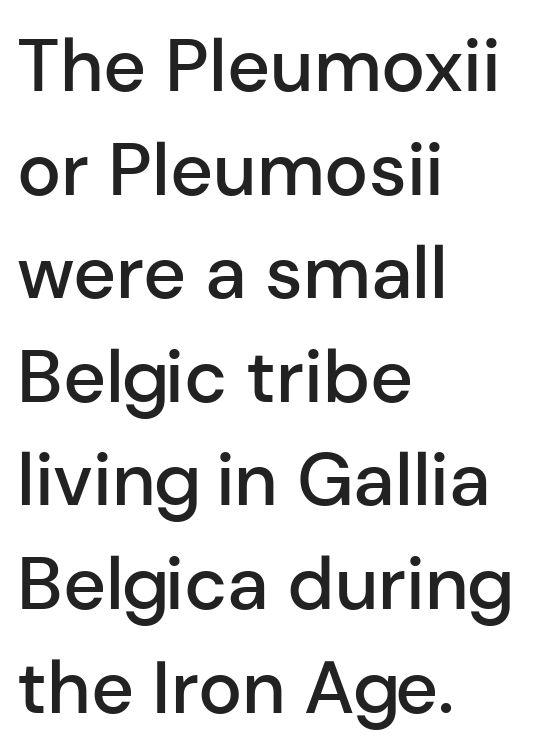
Q: Is the text bold? A: Semi-bold.
Q: Is the text italic (slanted)? A: No, it is upright.
Q: Is the typeface a serif or a sans-serif typeface? A: Sans-serif.
Q: Is the text underlined? A: No.
Q: How is the paragraph aligned? A: Left-aligned.
Q: Is the spacing between letters normal or unusually wide? A: Normal.
Q: Is the spacing between lines tight, normal or loose? A: Normal.
Q: Width (condensed, normal, or wide)? A: Normal.
Q: Stroke contrast? A: Low.
Q: x-height? A: Medium.
Q: Monospaced? A: No.
